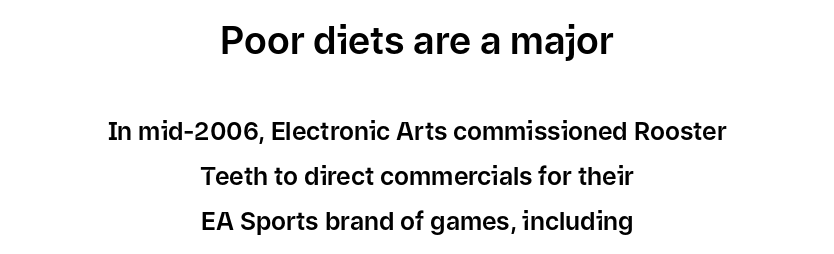
Q: Is the text italic (slanted)? A: No, it is upright.
Q: Is the typeface a serif or a sans-serif typeface? A: Sans-serif.
Q: Is the text underlined? A: No.
Q: How is the paragraph aligned? A: Centered.
Q: Is the spacing between letters normal or unusually wide? A: Normal.
Q: Which block of text is set in a larger size, the first (top) or the second (bottom)? A: The first (top) one.
Q: Width (condensed, normal, or wide)? A: Normal.
Q: Stroke contrast? A: Low.
Q: x-height? A: Medium.
Q: Monospaced? A: No.
